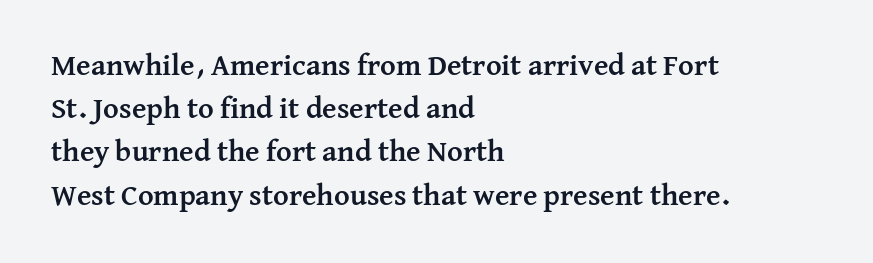
The image shows 30 px semibold serif type, upright; set left-aligned, normal line spacing (1.44x), normal letter spacing, not underlined; medium stroke contrast and a medium x-height.
